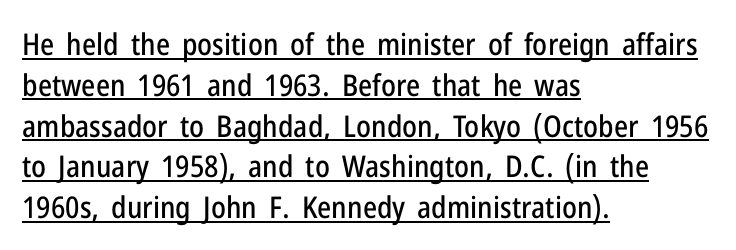
The face used here appears with an underline applied. How are the letters spaced? Ordinarily, with no added tracking. Nothing sits at the stroke ends, so this counts as sans-serif. The rendering uses a moderate line-height, typical for paragraphs.
